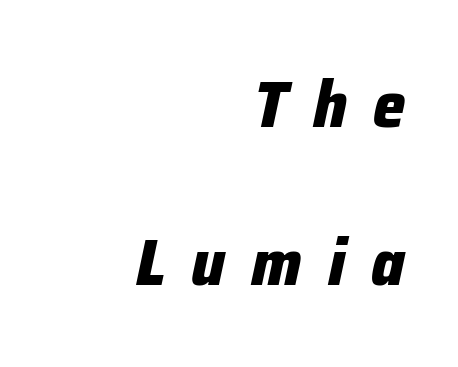
The image shows 65 px heavy type, italic (leaning right); set right-aligned, loose line spacing (2.43x), unusually wide letter spacing (+0.4 em), not underlined; low stroke contrast and a medium x-height.
